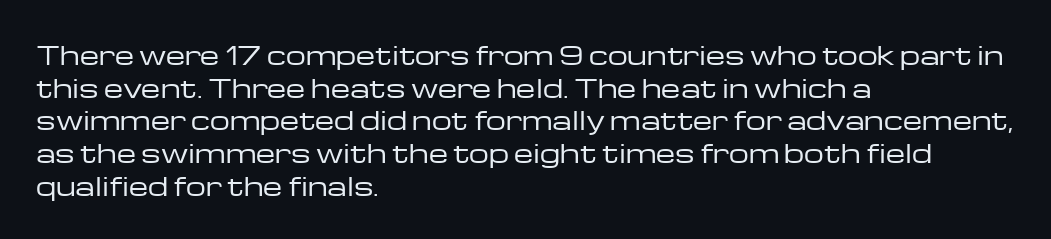
What's the leading like? Ordinary, nothing unusual. The passage shown has conventional tracking throughout. The typography opts for an upright posture over an oblique one. The passage is arranged the way most books set body copy — flush left.
